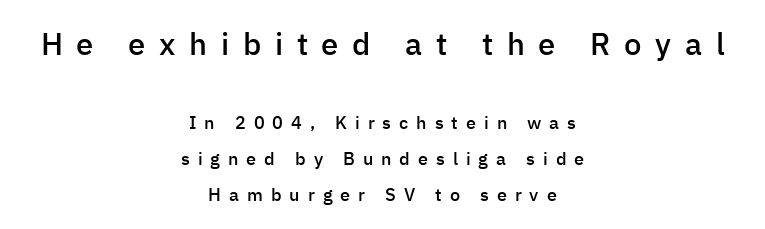
Typesetter's note: demi weight, one step under bold. Spacing verdict: proportional, widths tailored to each character. Visually the block forms a symmetrical silhouette, jagged on both flanks. The passage shown is not underscored anywhere.
